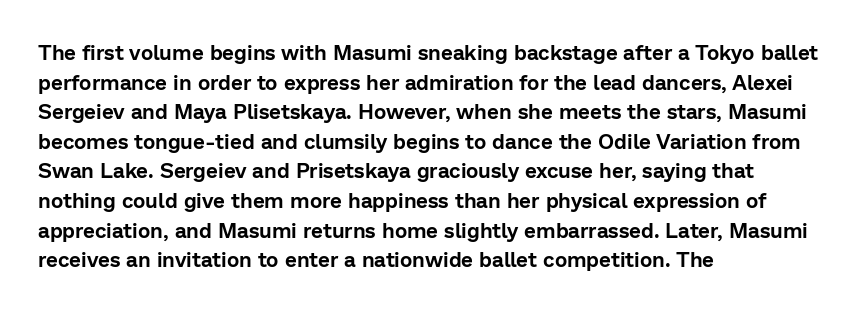
Q: Is the text italic (slanted)? A: No, it is upright.
Q: Is the text underlined? A: No.
Q: How is the paragraph aligned? A: Left-aligned.
Q: Is the spacing between letters normal or unusually wide? A: Normal.
Q: Is the spacing between lines tight, normal or loose? A: Normal.
